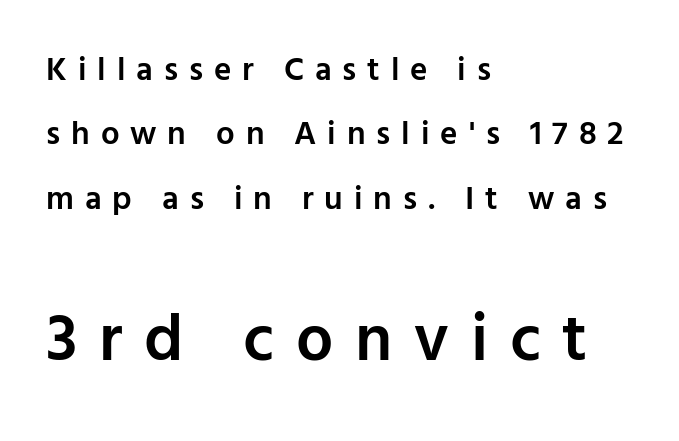
{"serif": "no", "italic": "no", "bold": "semi", "weight": "semibold", "width": "normal", "stroke_contrast": "low", "x_height": "medium", "monospaced": "no", "underline": "no", "align": "left", "line_spacing": "loose", "line_spacing_ratio": 1.95, "letter_spacing": "wide", "letter_spacing_em": 0.33, "larger_block": "second", "size_ratio": 2.0, "glyph_px": 66}
